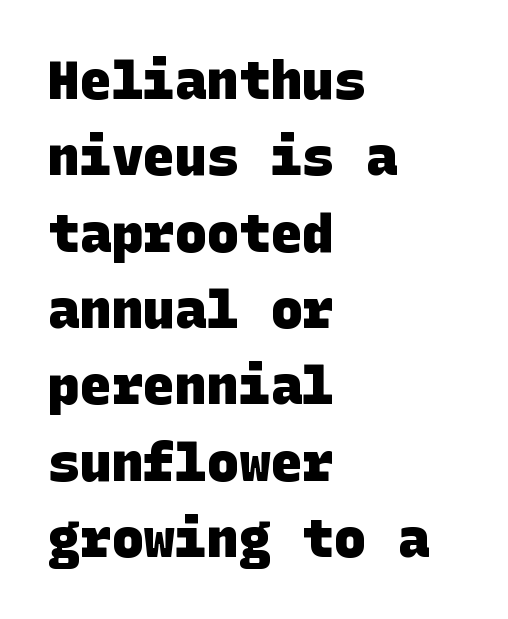
{"serif": "no", "bold": "yes", "weight": "heavy", "width": "normal", "stroke_contrast": "low", "x_height": "large", "underline": "no", "align": "left", "line_spacing": "normal", "line_spacing_ratio": 1.44, "letter_spacing": "normal", "letter_spacing_em": 0.0, "glyph_px": 53}
